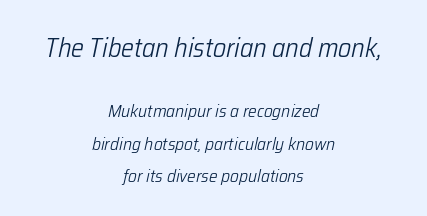
Q: Is the text bold? A: No.
Q: Is the text italic (slanted)? A: Yes, it leans right by about 12 degrees.
Q: Is the text underlined? A: No.
Q: How is the paragraph aligned? A: Centered.
Q: Is the spacing between letters normal or unusually wide? A: Normal.
Q: Which block of text is set in a larger size, the first (top) or the second (bottom)? A: The first (top) one.
